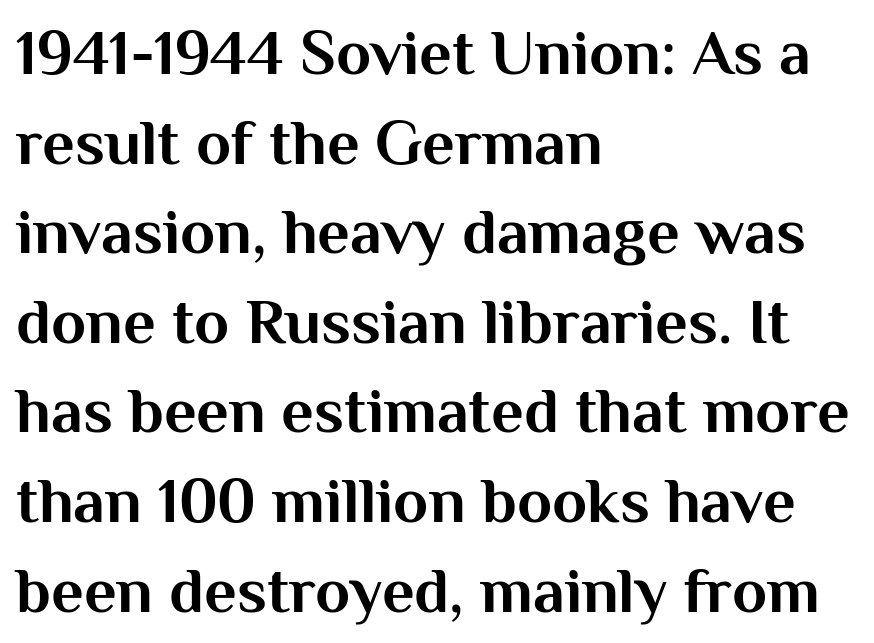
The image shows 64 px bold sans-serif type, upright; set left-aligned, normal line spacing (1.4x), normal letter spacing, not underlined; medium stroke contrast and a medium x-height.
